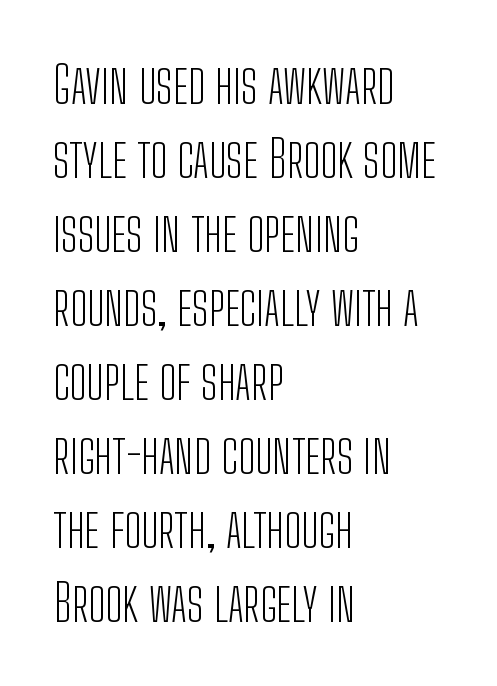
The passage shown is not bold in any degree. Check the space under the baseline: it is left empty. The space between consecutive lines is moderate. Nothing sits at the stroke ends, so this counts as sans-serif. Line beginnings align vertically; line endings do not. Characters remain perfectly vertical along every line.
